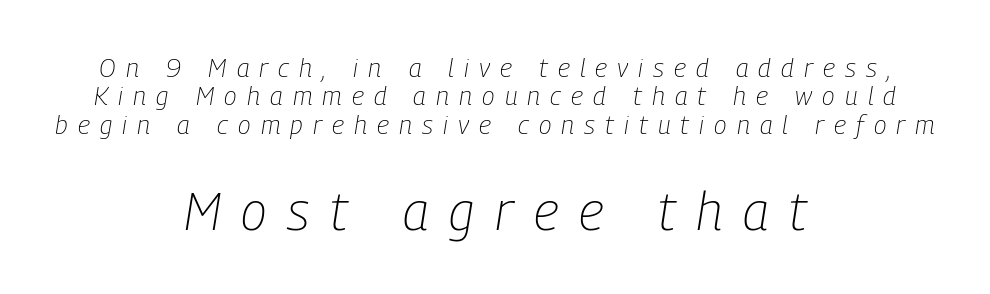
The image shows 53 px light, condensed type, italic (leaning right); set centered, tight line spacing (1.09x), unusually wide letter spacing (+0.39 em), not underlined; the second (bottom) block is 2.04x larger; low stroke contrast and a medium x-height.
